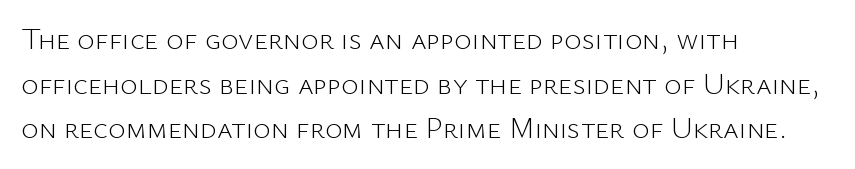
{"serif": "no", "italic": "no", "bold": "no", "weight": "light", "width": "normal", "stroke_contrast": "low", "x_height": "medium", "monospaced": "no", "underline": "no", "align": "left", "line_spacing": "normal", "line_spacing_ratio": 1.49, "letter_spacing": "normal", "letter_spacing_em": 0.0, "glyph_px": 30}
